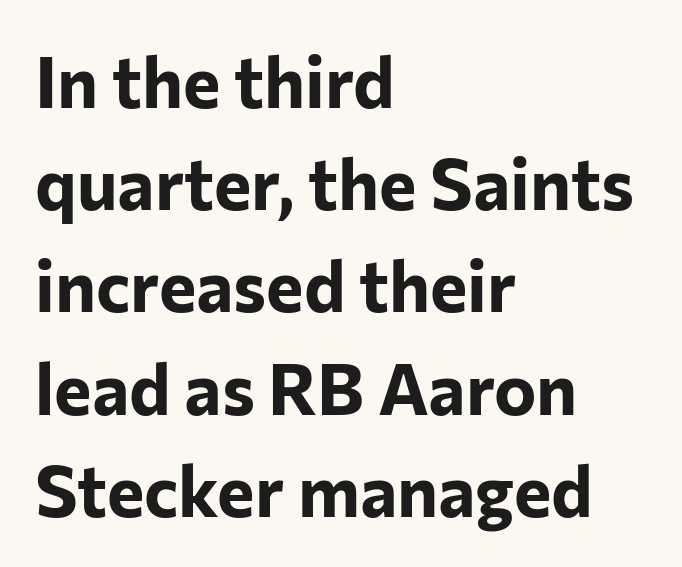
This sample uses a sans-serif face. Leftover space on each line is placed entirely after the last word. Nobody drew a line under any word here. Tracking here is standard; glyphs follow each other at the usual distance. The typesetting leans heavy: a genuine bold.
